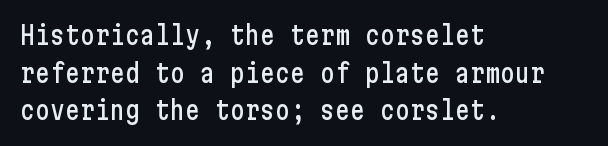
Descender tails drop into unmarked territory. If you drew a ruler down the left edge, every line would touch it. Nope, not italic — everything's standing straight. Successive baselines arrive at the customary interval. Tracking value appears to be zero — textbook default spacing.
